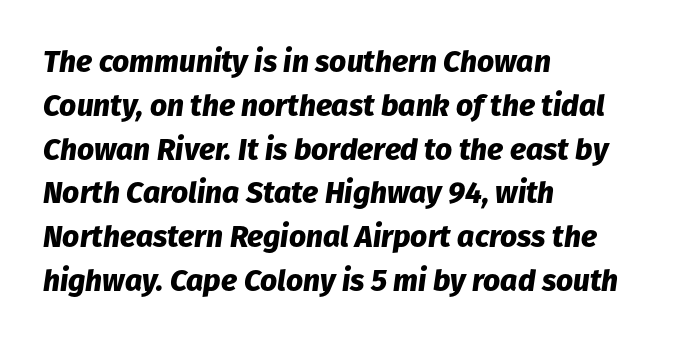
The image shows 30 px heavy type, italic (leaning right); set left-aligned, normal line spacing (1.46x), normal letter spacing, not underlined; low stroke contrast and a medium x-height.
